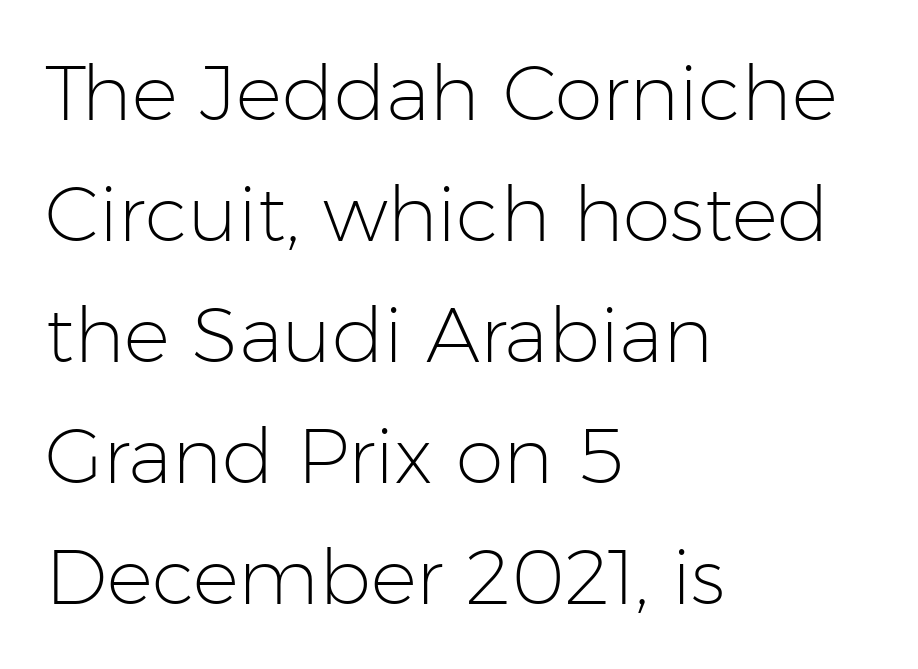
{"serif": "no", "italic": "no", "bold": "no", "weight": "light", "width": "normal", "stroke_contrast": "low", "x_height": "medium", "monospaced": "no", "underline": "no", "align": "left", "line_spacing": "normal", "line_spacing_ratio": 1.57, "letter_spacing": "normal", "letter_spacing_em": 0.0, "glyph_px": 77}
